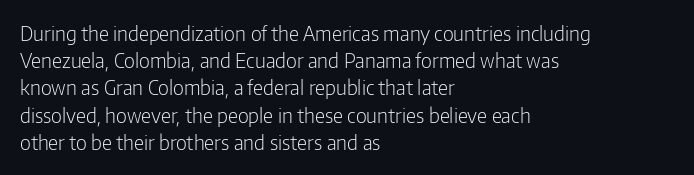
{"italic": "no", "bold": "no", "underline": "no", "align": "left", "line_spacing": "normal", "line_spacing_ratio": 1.36, "letter_spacing": "normal", "letter_spacing_em": 0.0, "glyph_px": 20}
